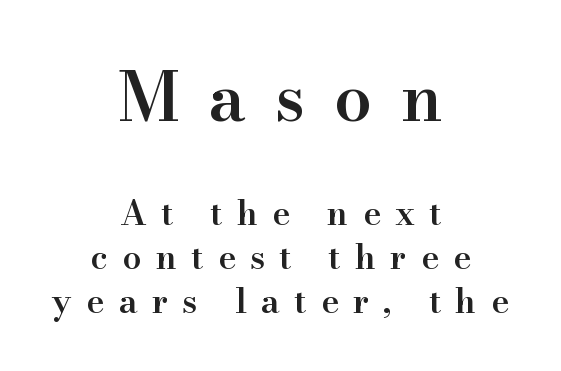
Q: Is the text bold? A: Semi-bold.
Q: Is the text italic (slanted)? A: No, it is upright.
Q: Is the typeface a serif or a sans-serif typeface? A: Serif.
Q: Is the text underlined? A: No.
Q: How is the paragraph aligned? A: Centered.
Q: Is the spacing between letters normal or unusually wide? A: Unusually wide.
Q: Is the spacing between lines tight, normal or loose? A: Normal.
Q: Which block of text is set in a larger size, the first (top) or the second (bottom)? A: The first (top) one.
Q: Width (condensed, normal, or wide)? A: Normal.
Q: Stroke contrast? A: High.
Q: x-height? A: Small.
Q: Monospaced? A: No.
